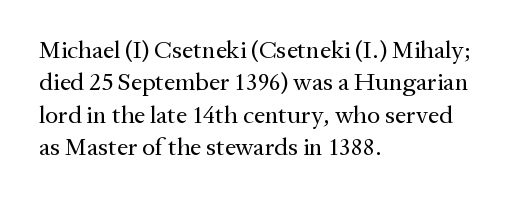
Q: Is the text bold? A: No.
Q: Is the text italic (slanted)? A: No, it is upright.
Q: Is the text underlined? A: No.
Q: How is the paragraph aligned? A: Left-aligned.
Q: Is the spacing between letters normal or unusually wide? A: Normal.
Q: Is the spacing between lines tight, normal or loose? A: Normal.
